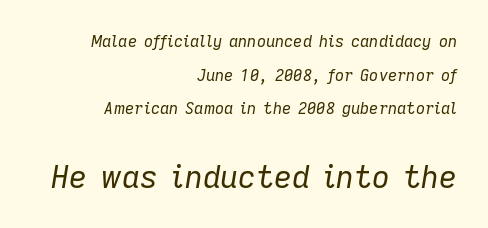
Q: Is the text bold? A: No.
Q: Is the text italic (slanted)? A: Yes, it leans right by about 9 degrees.
Q: Is the text underlined? A: No.
Q: How is the paragraph aligned? A: Right-aligned.
Q: Is the spacing between letters normal or unusually wide? A: Normal.
Q: Is the spacing between lines tight, normal or loose? A: Loose.
Q: Which block of text is set in a larger size, the first (top) or the second (bottom)? A: The second (bottom) one.
Q: Width (condensed, normal, or wide)? A: Normal.
Q: Stroke contrast? A: Low.
Q: x-height? A: Medium.
Q: Monospaced? A: No.
